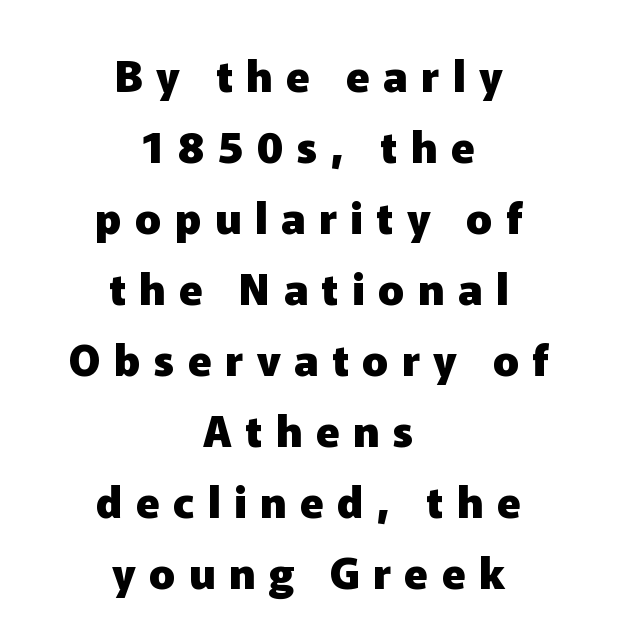
The lettering holds an erect, upright posture throughout. A typesetter would call this proportional, since set widths differ per character. Just letters on the line, the space beneath them empty. Short note: letters widely spaced. This is sans-serif lettering, the kind often seen on screens and signage. How would I describe the line gaps? Plain and ordinary.
